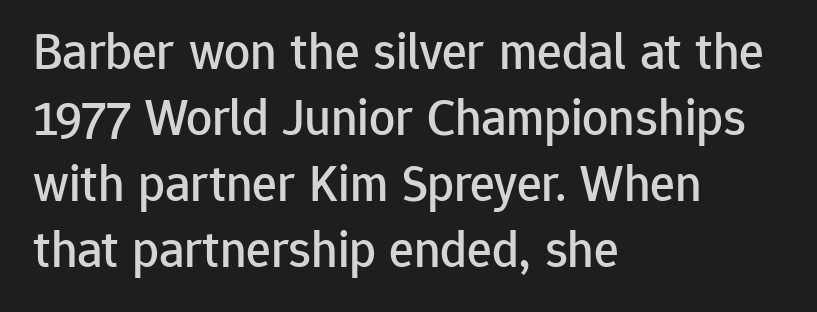
Q: Is the text italic (slanted)? A: No, it is upright.
Q: Is the typeface a serif or a sans-serif typeface? A: Sans-serif.
Q: Is the text underlined? A: No.
Q: How is the paragraph aligned? A: Left-aligned.
Q: Is the spacing between letters normal or unusually wide? A: Normal.
Q: Is the spacing between lines tight, normal or loose? A: Normal.
Q: Width (condensed, normal, or wide)? A: Normal.
Q: Stroke contrast? A: Low.
Q: x-height? A: Medium.
Q: Monospaced? A: No.
